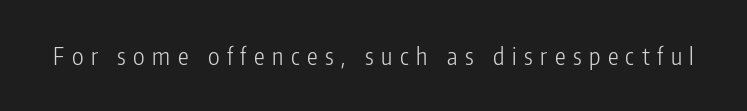
Q: Is the text bold? A: No.
Q: Is the text italic (slanted)? A: No, it is upright.
Q: Is the text underlined? A: No.
Q: Is the spacing between letters normal or unusually wide? A: Unusually wide.
